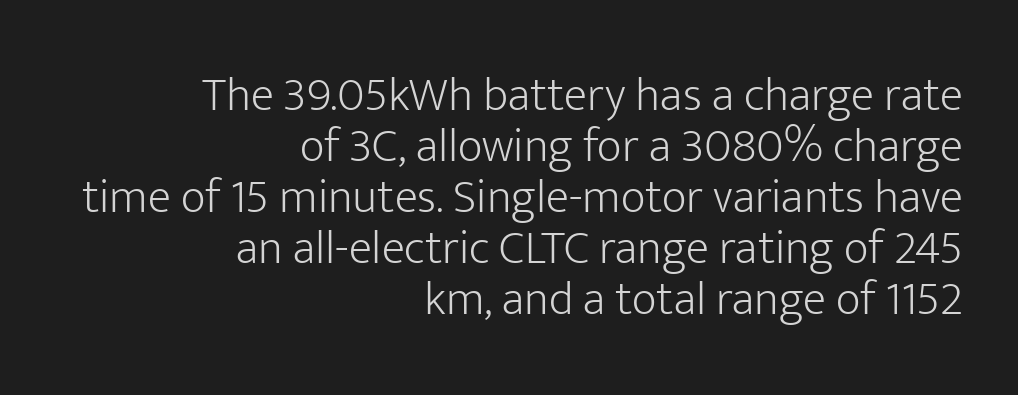
Q: Is the text bold? A: No.
Q: Is the text italic (slanted)? A: No, it is upright.
Q: Is the typeface a serif or a sans-serif typeface? A: Sans-serif.
Q: Is the text underlined? A: No.
Q: How is the paragraph aligned? A: Right-aligned.
Q: Is the spacing between letters normal or unusually wide? A: Normal.
Q: Is the spacing between lines tight, normal or loose? A: Tight.
Q: Width (condensed, normal, or wide)? A: Normal.
Q: Stroke contrast? A: Low.
Q: x-height? A: Medium.
Q: Monospaced? A: No.
